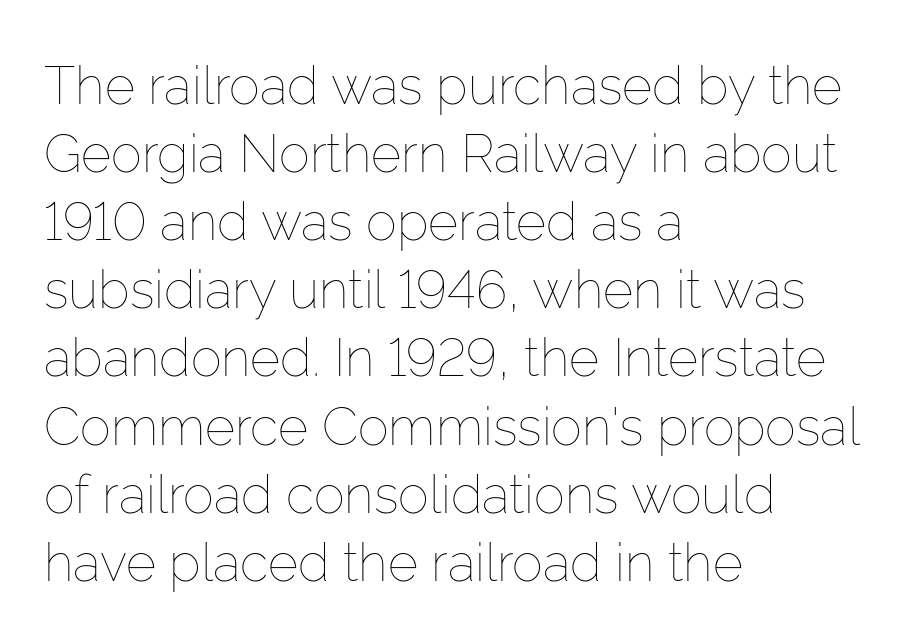
The image shows 52 px thin type, upright; set left-aligned, normal line spacing (1.31x), normal letter spacing, not underlined; low stroke contrast and a medium x-height.
